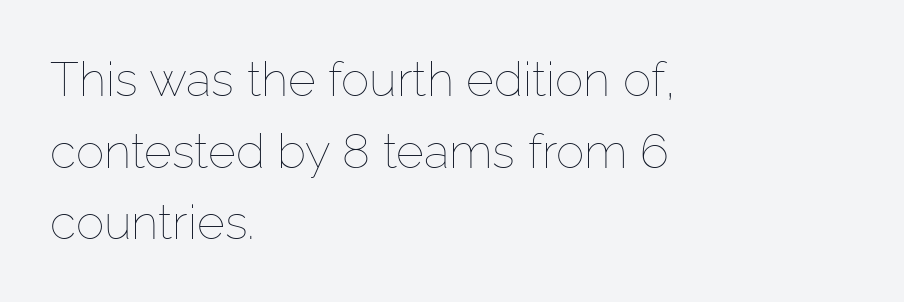
{"italic": "no", "bold": "no", "weight": "thin", "width": "normal", "stroke_contrast": "low", "x_height": "medium", "monospaced": "no", "underline": "no", "align": "left", "line_spacing": "normal", "line_spacing_ratio": 1.49, "letter_spacing": "normal", "letter_spacing_em": 0.0, "glyph_px": 48}
